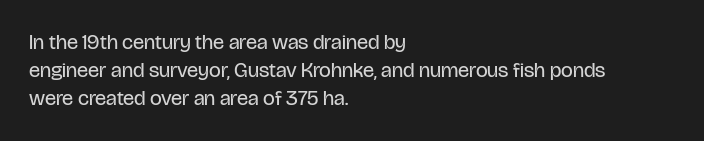
Q: Is the text bold? A: No.
Q: Is the text italic (slanted)? A: No, it is upright.
Q: Is the text underlined? A: No.
Q: How is the paragraph aligned? A: Left-aligned.
Q: Is the spacing between letters normal or unusually wide? A: Normal.
Q: Is the spacing between lines tight, normal or loose? A: Normal.
